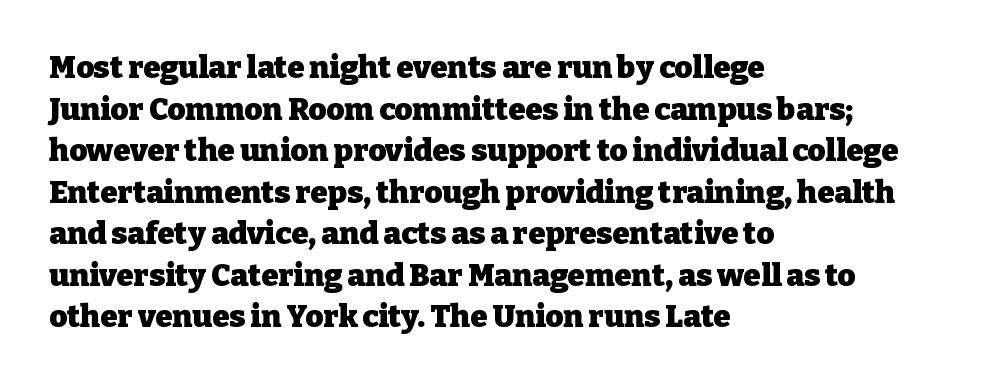
Q: Is the text bold? A: Yes.
Q: Is the text italic (slanted)? A: No, it is upright.
Q: Is the typeface a serif or a sans-serif typeface? A: Serif.
Q: Is the text underlined? A: No.
Q: How is the paragraph aligned? A: Left-aligned.
Q: Is the spacing between letters normal or unusually wide? A: Normal.
Q: Is the spacing between lines tight, normal or loose? A: Normal.
Q: Width (condensed, normal, or wide)? A: Normal.
Q: Stroke contrast? A: Low.
Q: x-height? A: Medium.
Q: Monospaced? A: No.
